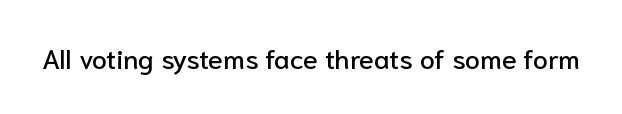
This rendering leaves character spacing at its baseline value. Has an underline been added? It has not. No italicization has been applied; the sample stays upright.
